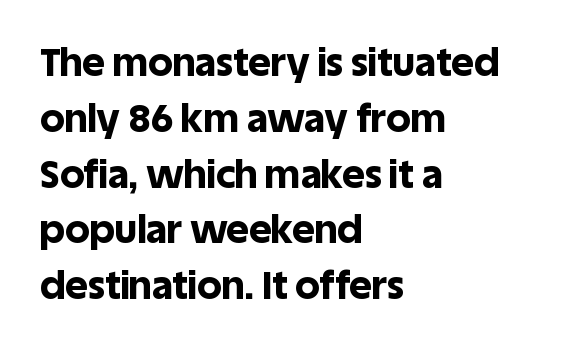
{"serif": "no", "italic": "no", "bold": "yes", "weight": "bold", "width": "normal", "x_height": "large", "monospaced": "no", "underline": "no", "align": "left", "line_spacing": "normal", "line_spacing_ratio": 1.43, "letter_spacing": "normal", "letter_spacing_em": 0.0, "glyph_px": 39}
